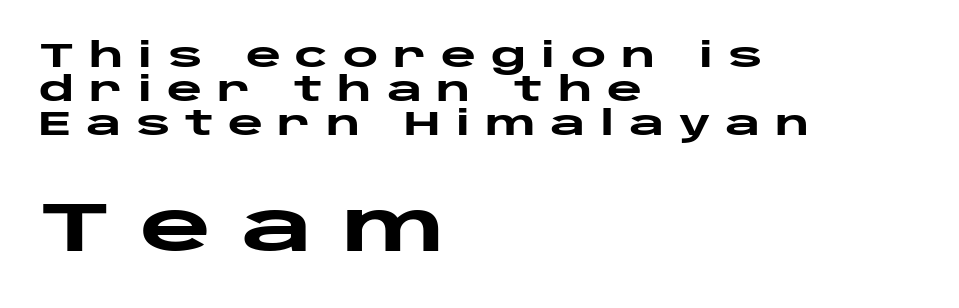
This sample uses expanded letter spacing, leaving extra air between glyphs. Posture: vertical. Horizontally, the lines are justified to the leading edge only. How would I describe the line gaps? Narrow and economical. Clear beneath every line of the passage.
